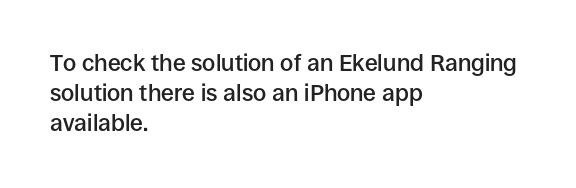
Q: Is the text bold? A: Semi-bold.
Q: Is the text italic (slanted)? A: No, it is upright.
Q: Is the text underlined? A: No.
Q: How is the paragraph aligned? A: Left-aligned.
Q: Is the spacing between letters normal or unusually wide? A: Normal.
Q: Is the spacing between lines tight, normal or loose? A: Normal.
